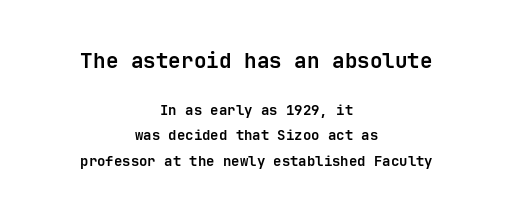
The image shows 21 px bold type, upright; set centered, line spacing 1.79x, normal letter spacing, not underlined; the first (top) block is 1.5x larger.
